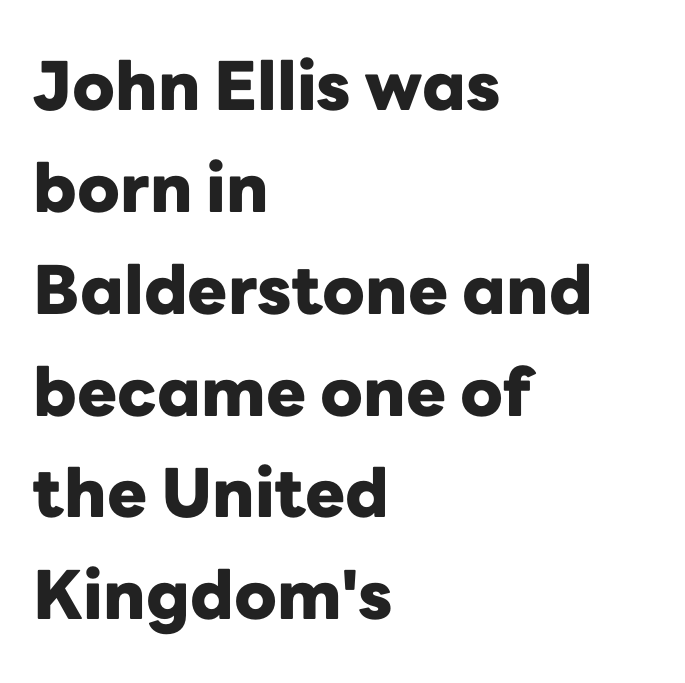
Q: Is the text bold? A: Yes.
Q: Is the text italic (slanted)? A: No, it is upright.
Q: Is the typeface a serif or a sans-serif typeface? A: Sans-serif.
Q: Is the text underlined? A: No.
Q: How is the paragraph aligned? A: Left-aligned.
Q: Is the spacing between letters normal or unusually wide? A: Normal.
Q: Is the spacing between lines tight, normal or loose? A: Normal.
Q: Width (condensed, normal, or wide)? A: Normal.
Q: Stroke contrast? A: Low.
Q: x-height? A: Medium.
Q: Monospaced? A: No.
